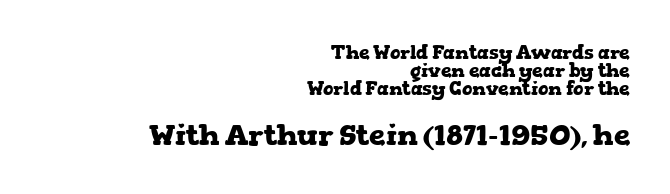
Size contrast runs from small at the top to large at the bottom. Closely set lines give the paragraph a compact silhouette. A roman cut, with each character standing at attention. Here the glyphs are tracked normally, forming tight word shapes. The letters carry serifs — small finishing strokes at the ends of their stems.
